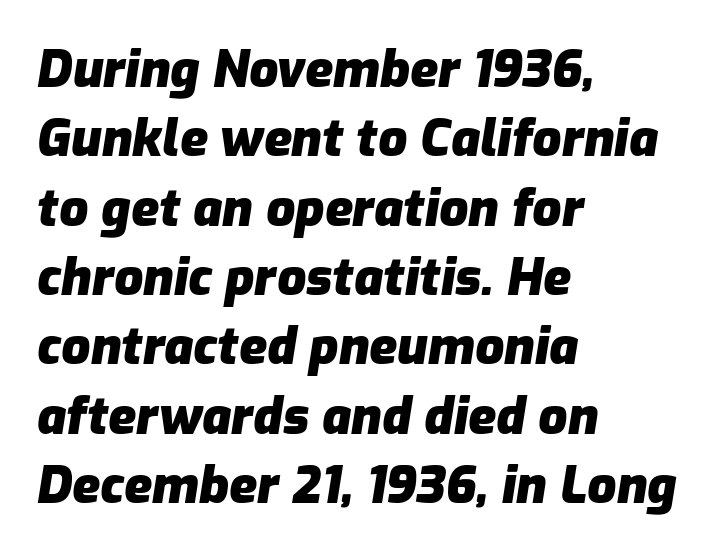
The image shows 51 px heavy type, italic (leaning right); set left-aligned, normal line spacing (1.36x), normal letter spacing, not underlined; low stroke contrast and a medium x-height.
